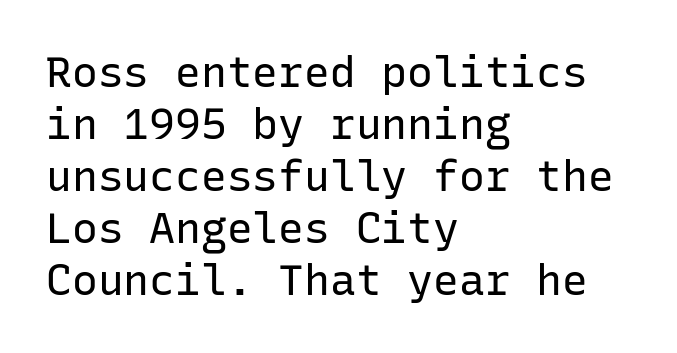
{"serif": "no", "italic": "no", "bold": "no", "weight": "regular", "width": "normal", "stroke_contrast": "low", "x_height": "medium", "monospaced": "yes", "underline": "no", "align": "left", "line_spacing_ratio": 1.21, "letter_spacing": "normal", "letter_spacing_em": 0.0, "glyph_px": 43}
